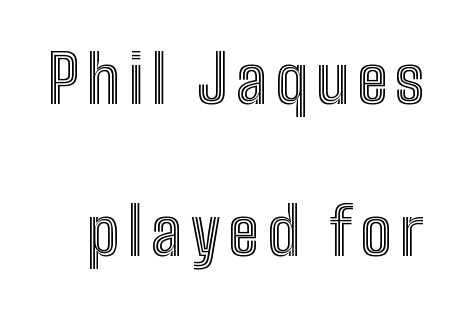
Q: Is the text italic (slanted)? A: No, it is upright.
Q: Is the text underlined? A: No.
Q: Is the spacing between lines tight, normal or loose? A: Loose.
Q: Width (condensed, normal, or wide)? A: Condensed.
Q: x-height? A: Medium.
Q: Monospaced? A: No.
